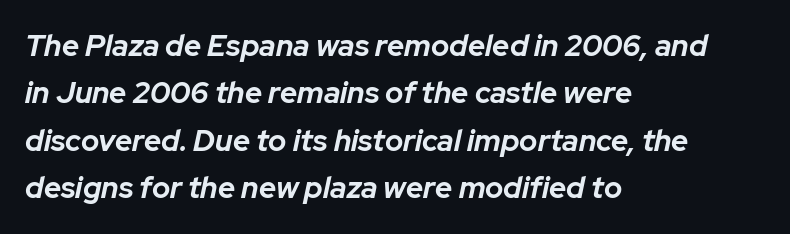
The glyphs have the mass of a bold cut. The type is set solid horizontally, with unmodified tracking. Spacing verdict: proportional, widths tailored to each character. Each new line begins a customary step beneath the previous one. Nobody drew a line under any word here.
